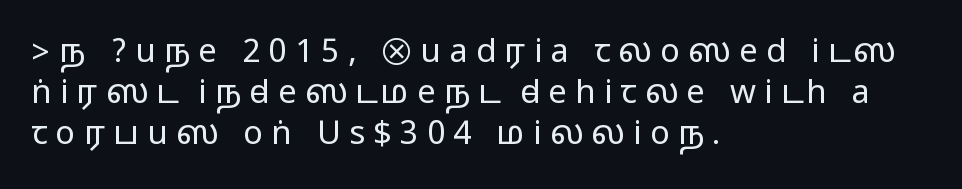
Q: Is the text italic (slanted)? A: No, it is upright.
Q: Is the typeface a serif or a sans-serif typeface? A: Sans-serif.
Q: Is the text underlined? A: No.
Q: How is the paragraph aligned? A: Left-aligned.
Q: Is the spacing between letters normal or unusually wide? A: Unusually wide.
Q: Width (condensed, normal, or wide)? A: Wide.
Q: Stroke contrast? A: Medium.
Q: Monospaced? A: No.
